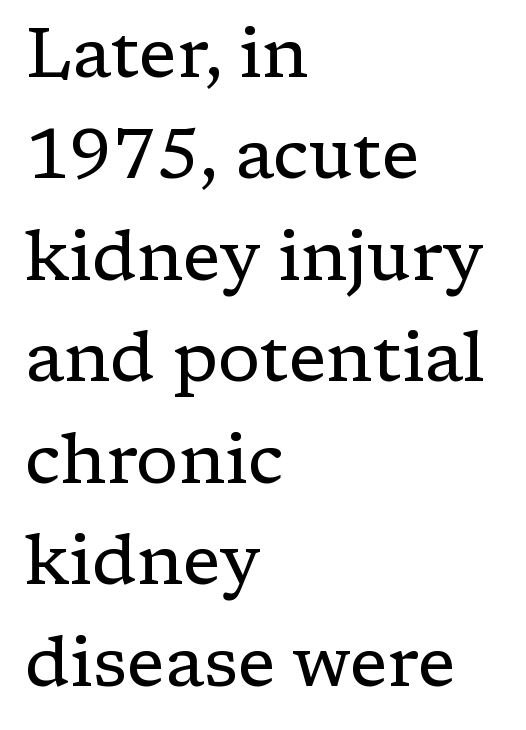
Q: Is the text bold? A: No.
Q: Is the text italic (slanted)? A: No, it is upright.
Q: Is the typeface a serif or a sans-serif typeface? A: Serif.
Q: Is the text underlined? A: No.
Q: How is the paragraph aligned? A: Left-aligned.
Q: Is the spacing between letters normal or unusually wide? A: Normal.
Q: Is the spacing between lines tight, normal or loose? A: Normal.
Q: Width (condensed, normal, or wide)? A: Normal.
Q: Stroke contrast? A: Low.
Q: x-height? A: Medium.
Q: Monospaced? A: No.
